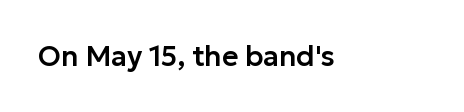
{"serif": "no", "italic": "no", "width": "normal", "stroke_contrast": "low", "x_height": "medium", "monospaced": "no", "underline": "no", "letter_spacing": "normal", "letter_spacing_em": 0.0, "glyph_px": 28}
